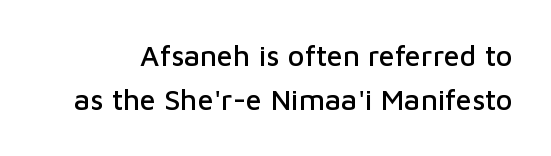
{"serif": "no", "italic": "no", "width": "normal", "stroke_contrast": "low", "x_height": "medium", "monospaced": "no", "underline": "no", "line_spacing": "normal", "line_spacing_ratio": 1.52, "letter_spacing": "normal", "letter_spacing_em": 0.0, "glyph_px": 29}
